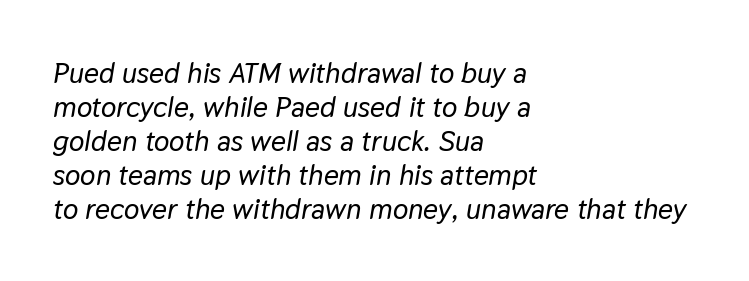
{"italic": "yes", "lean": "right", "slant_degrees": 9, "width": "normal", "stroke_contrast": "low", "x_height": "medium", "monospaced": "no", "underline": "no", "align": "left", "line_spacing_ratio": 1.17, "letter_spacing": "normal", "letter_spacing_em": 0.0, "glyph_px": 29}
